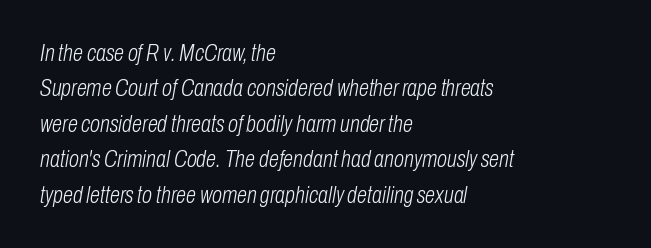
The image shows 23 px text type, italic (leaning right); set left-aligned, normal line spacing (1.54x), normal letter spacing, not underlined.
